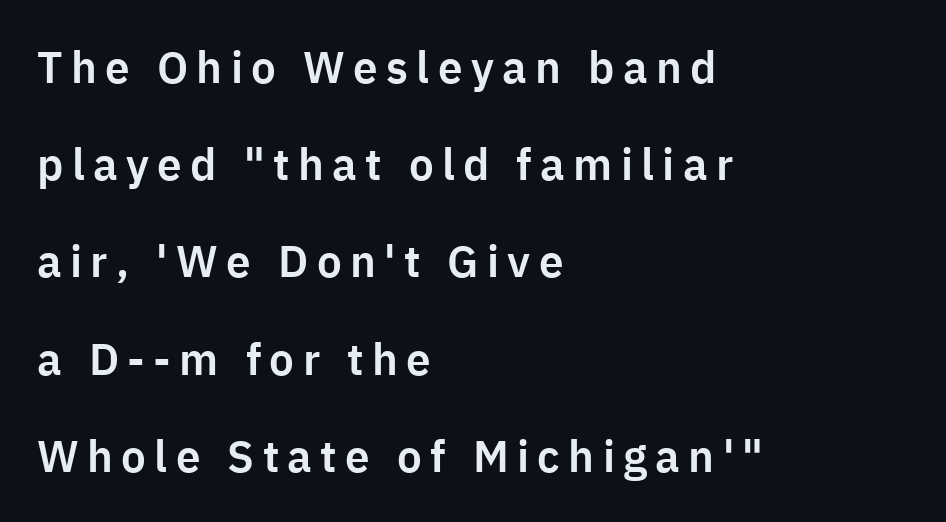
{"serif": "no", "italic": "no", "width": "normal", "stroke_contrast": "low", "x_height": "medium", "monospaced": "no", "underline": "no", "align": "left", "line_spacing": "loose", "line_spacing_ratio": 2.21, "glyph_px": 44}
